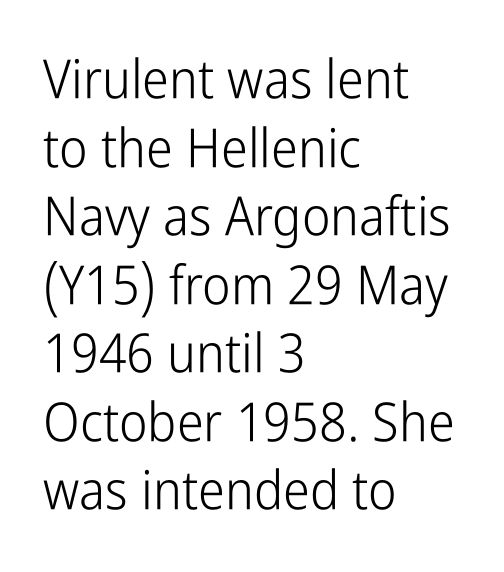
{"serif": "no", "italic": "no", "bold": "no", "weight": "light", "width": "condensed", "stroke_contrast": "low", "x_height": "medium", "monospaced": "no", "underline": "no", "align": "left", "line_spacing": "normal", "line_spacing_ratio": 1.27, "letter_spacing": "normal", "letter_spacing_em": 0.0, "glyph_px": 54}
